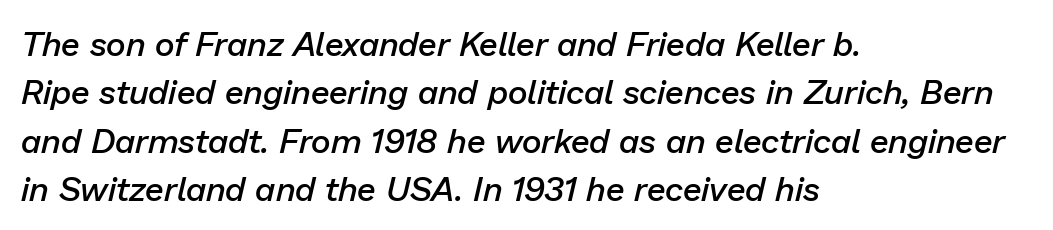
{"italic": "yes", "lean": "right", "slant_degrees": 13, "bold": "semi", "weight": "semibold", "width": "normal", "stroke_contrast": "low", "x_height": "medium", "monospaced": "no", "underline": "no", "align": "left", "line_spacing": "normal", "line_spacing_ratio": 1.42, "letter_spacing": "normal", "letter_spacing_em": 0.0, "glyph_px": 34}
